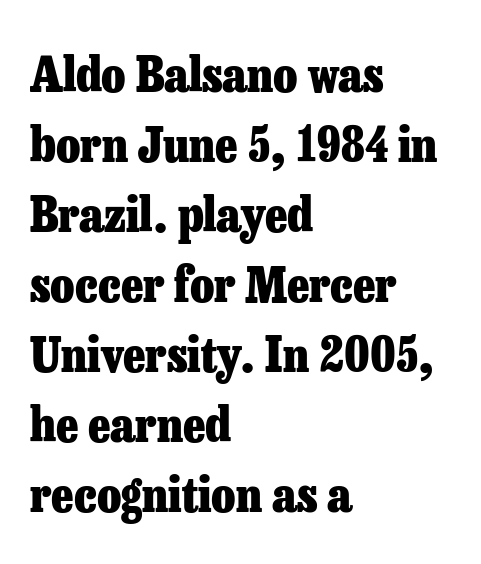
You could call the tracking neutral — neither tight nor loose. The lines are quadded left. This sample uses an upright cut, with every glyph sitting square on the baseline. Each letter keeps its own natural width here, so spacing adapts to shape. These lines sit exactly where default settings would place them.
